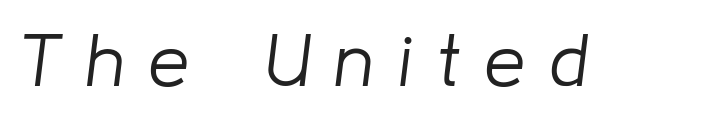
{"italic": "yes", "lean": "right", "slant_degrees": 8, "bold": "no", "weight": "light", "width": "normal", "stroke_contrast": "low", "x_height": "medium", "monospaced": "no", "underline": "no", "letter_spacing": "wide", "letter_spacing_em": 0.32, "glyph_px": 74}
